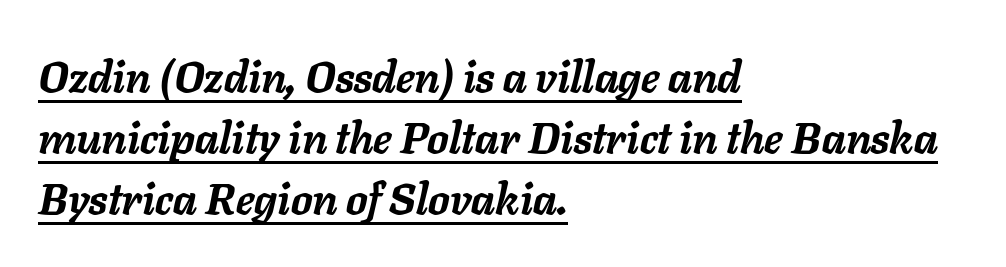
The image shows 43 px semibold type, italic (leaning right); set left-aligned, normal line spacing (1.42x), normal letter spacing, underlined; low stroke contrast and a medium x-height.
